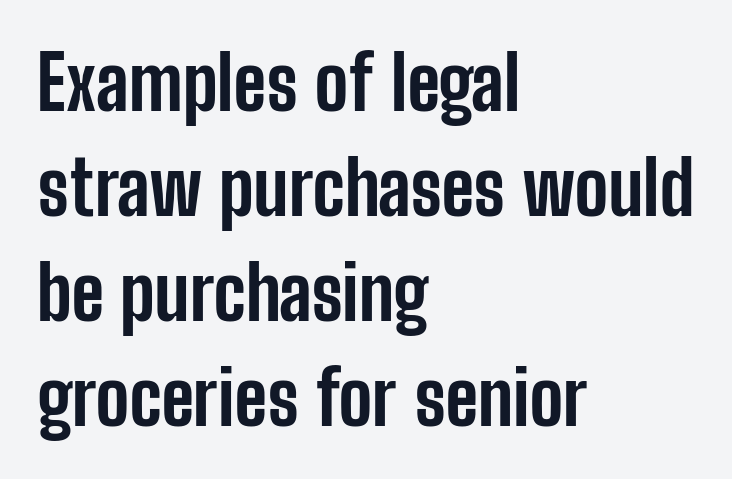
This rendering leaves character spacing at its baseline value. Do the letters lean? They stand straight. Here the designer chose a conventional face with non-uniform glyph widths. Interline gaps are of average width in this sample. The passage is arranged the way most books set body copy — flush left. Unmarked baselines from the first word to the last.
